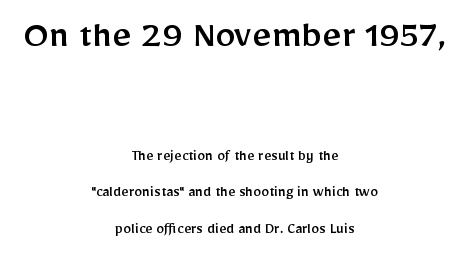
Q: Is the text italic (slanted)? A: No, it is upright.
Q: Is the typeface a serif or a sans-serif typeface? A: Sans-serif.
Q: Is the text underlined? A: No.
Q: How is the paragraph aligned? A: Centered.
Q: Is the spacing between letters normal or unusually wide? A: Normal.
Q: Is the spacing between lines tight, normal or loose? A: Loose.
Q: Which block of text is set in a larger size, the first (top) or the second (bottom)? A: The first (top) one.
Q: Width (condensed, normal, or wide)? A: Normal.
Q: Stroke contrast? A: Low.
Q: x-height? A: Medium.
Q: Monospaced? A: No.
